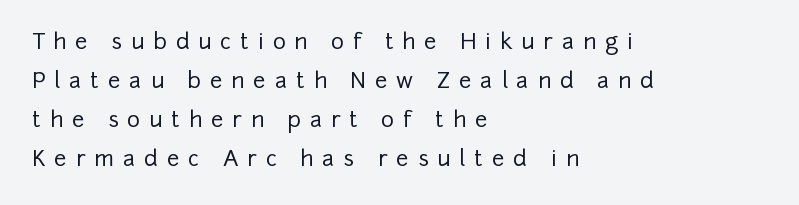
{"italic": "no", "underline": "no", "align": "left", "line_spacing_ratio": 1.78, "letter_spacing": "wide", "letter_spacing_em": 0.4, "glyph_px": 22}
